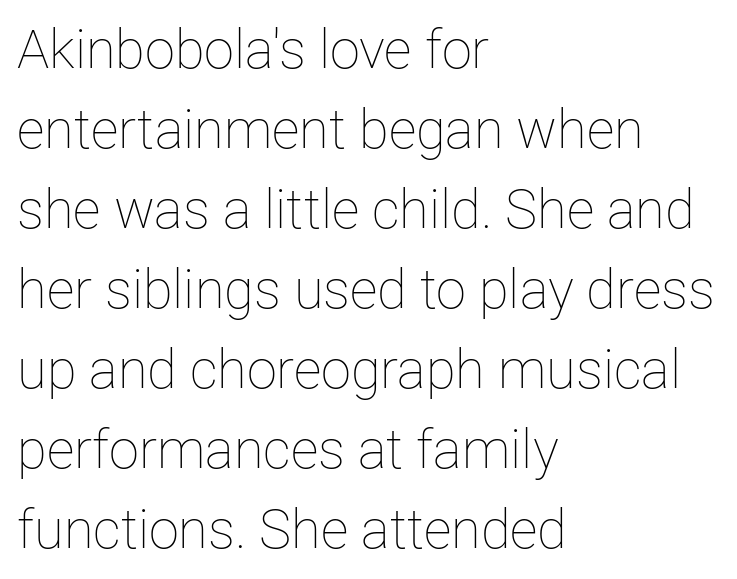
{"italic": "no", "bold": "no", "weight": "thin", "width": "normal", "stroke_contrast": "low", "x_height": "medium", "monospaced": "no", "underline": "no", "align": "left", "line_spacing": "normal", "line_spacing_ratio": 1.48, "letter_spacing": "normal", "letter_spacing_em": 0.0, "glyph_px": 54}
